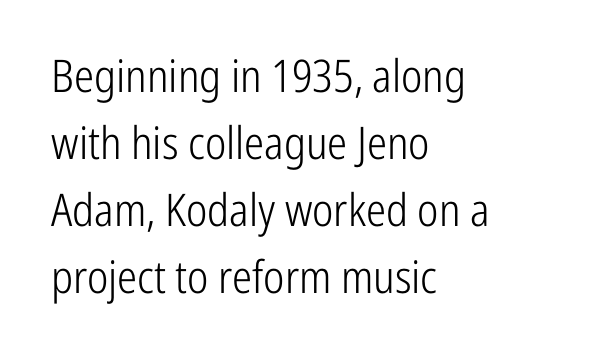
{"serif": "no", "italic": "no", "bold": "no", "weight": "light", "width": "condensed", "stroke_contrast": "low", "x_height": "medium", "monospaced": "no", "underline": "no", "align": "left", "line_spacing": "normal", "line_spacing_ratio": 1.49, "letter_spacing": "normal", "letter_spacing_em": 0.0, "glyph_px": 45}
